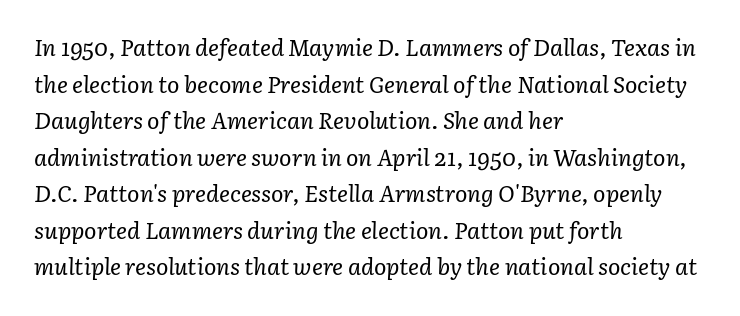
{"italic": "yes", "lean": "right", "slant_degrees": 3, "bold": "no", "underline": "no", "align": "left", "line_spacing": "normal", "line_spacing_ratio": 1.59, "letter_spacing": "normal", "letter_spacing_em": 0.0, "glyph_px": 23}
